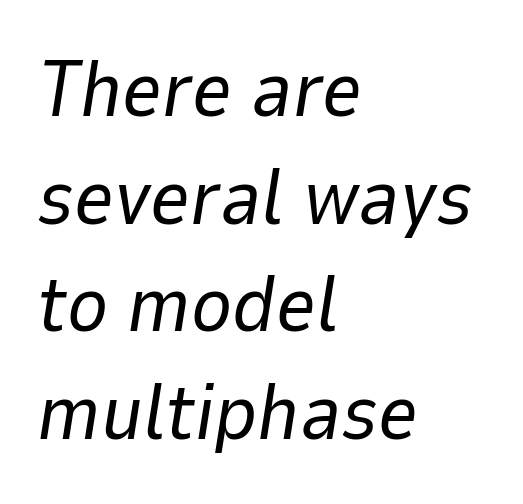
The image shows 78 px regular-weight type, italic (leaning right); set left-aligned, normal line spacing (1.38x), normal letter spacing, not underlined; low stroke contrast and a medium x-height.
